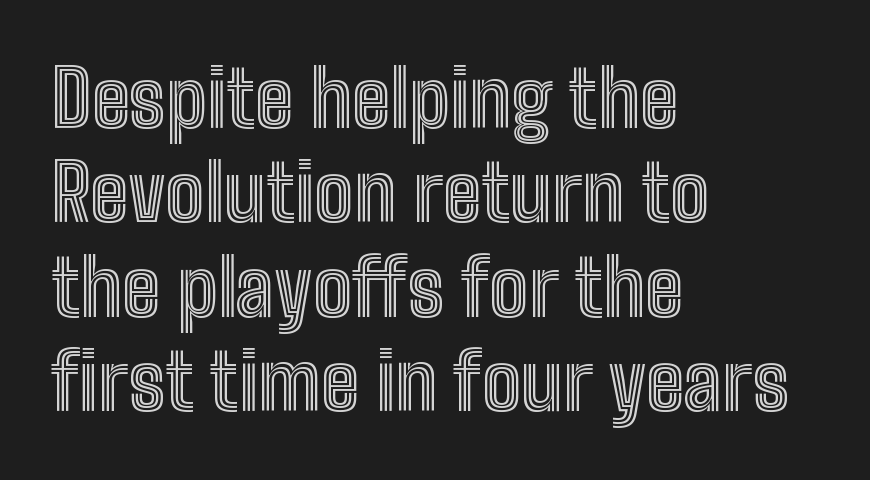
{"italic": "no", "width": "condensed", "x_height": "medium", "monospaced": "no", "underline": "no", "align": "left", "line_spacing_ratio": 1.21, "letter_spacing": "normal", "letter_spacing_em": 0.0, "glyph_px": 78}
